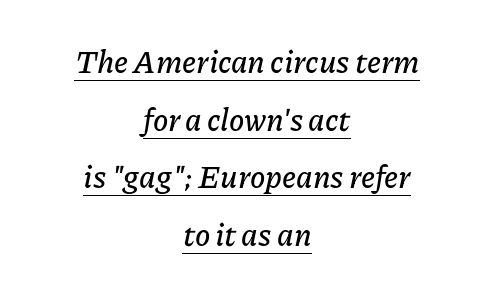
{"italic": "yes", "lean": "right", "slant_degrees": 11, "width": "normal", "stroke_contrast": "low", "x_height": "medium", "monospaced": "no", "underline": "yes", "align": "center", "line_spacing_ratio": 1.86, "letter_spacing": "normal", "letter_spacing_em": 0.0, "glyph_px": 31}
